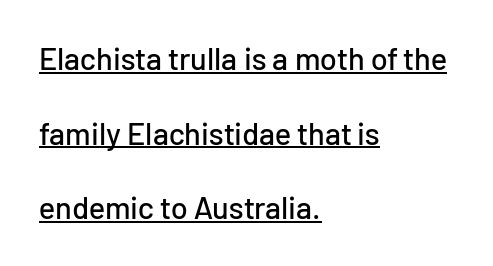
Q: Is the text italic (slanted)? A: No, it is upright.
Q: Is the typeface a serif or a sans-serif typeface? A: Sans-serif.
Q: Is the text underlined? A: Yes.
Q: How is the paragraph aligned? A: Left-aligned.
Q: Is the spacing between letters normal or unusually wide? A: Normal.
Q: Is the spacing between lines tight, normal or loose? A: Loose.
Q: Width (condensed, normal, or wide)? A: Normal.
Q: Stroke contrast? A: Low.
Q: x-height? A: Medium.
Q: Monospaced? A: No.
